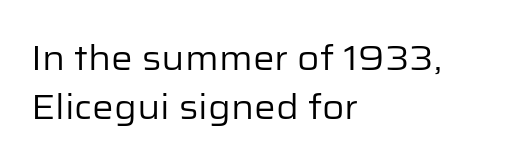
The image shows 34 px regular-weight sans-serif type, upright; set left-aligned, normal line spacing (1.44x), normal letter spacing, not underlined; low stroke contrast and a medium x-height.
